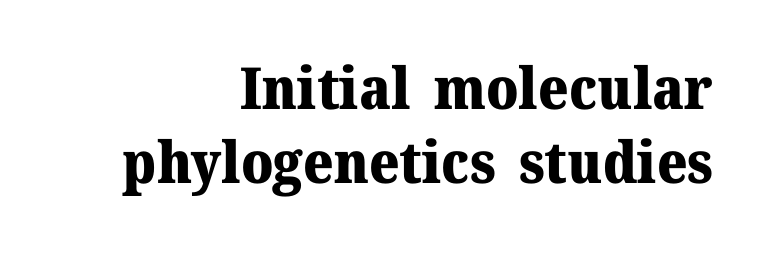
The image shows 58 px heavy serif type, upright; set right-aligned, normal line spacing (1.28x), normal letter spacing, not underlined; medium stroke contrast and a medium x-height.
